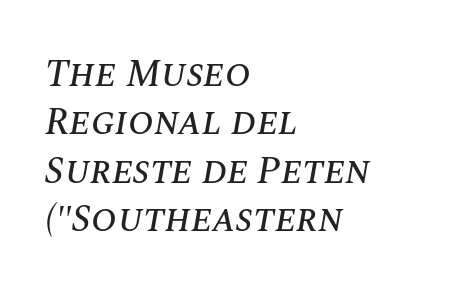
{"italic": "yes", "lean": "right", "slant_degrees": 10, "width": "normal", "stroke_contrast": "medium", "x_height": "large", "monospaced": "no", "underline": "no", "align": "left", "line_spacing": "normal", "line_spacing_ratio": 1.27, "letter_spacing": "normal", "letter_spacing_em": 0.0, "glyph_px": 38}
